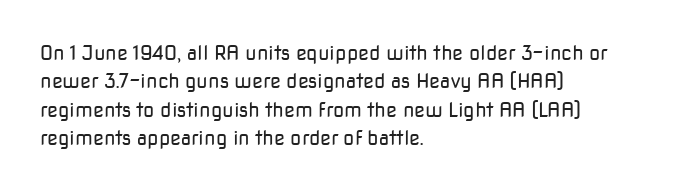
Q: Is the text bold? A: No.
Q: Is the text italic (slanted)? A: No, it is upright.
Q: Is the text underlined? A: No.
Q: How is the paragraph aligned? A: Left-aligned.
Q: Is the spacing between letters normal or unusually wide? A: Normal.
Q: Is the spacing between lines tight, normal or loose? A: Normal.
